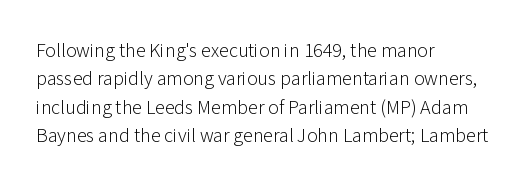
Glyph-to-glyph distance matches everyday printed text. One glance says typical: line gaps are just what's usual. A bare baseline throughout the passage. Does the lettering tilt? It doesn't — this is upright.
